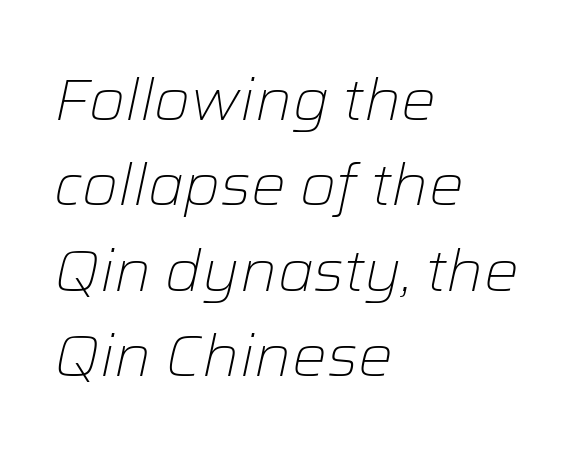
{"italic": "yes", "lean": "right", "slant_degrees": 12, "bold": "no", "weight": "light", "width": "normal", "stroke_contrast": "low", "x_height": "medium", "monospaced": "no", "underline": "no", "align": "left", "line_spacing": "normal", "line_spacing_ratio": 1.47, "letter_spacing": "normal", "letter_spacing_em": 0.0, "glyph_px": 58}
